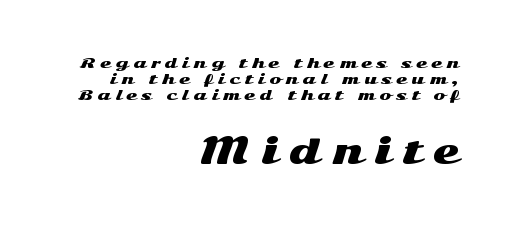
{"serif": "no", "width": "wide", "stroke_contrast": "medium", "x_height": "medium", "monospaced": "no", "underline": "no", "align": "right", "line_spacing": "tight", "line_spacing_ratio": 1.13, "letter_spacing": "wide", "letter_spacing_em": 0.33, "larger_block": "second", "size_ratio": 2.43, "glyph_px": 34}
